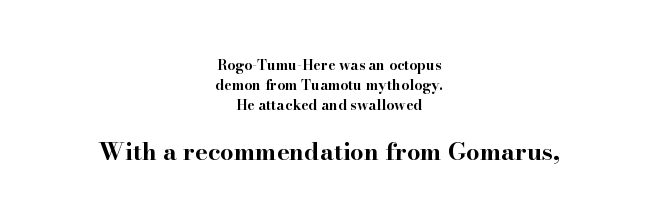
This rendering features lettering with no underline. Quick note: interline space is typical. Heft: maximum for text — a bold. Reading down the block, each line starts at a different indent, mirrored at its end. Nobody touched the tracking dial on this one. Every stem runs plumb, perpendicular to the baseline.
